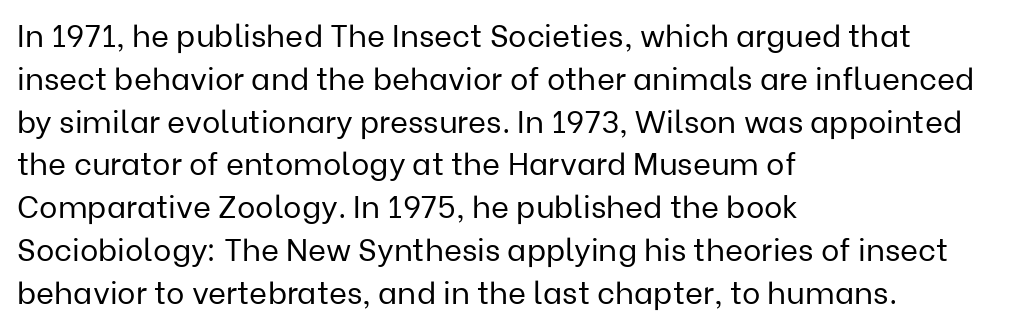
{"serif": "no", "italic": "no", "bold": "no", "weight": "regular", "width": "normal", "stroke_contrast": "low", "x_height": "medium", "monospaced": "no", "underline": "no", "align": "left", "line_spacing": "normal", "line_spacing_ratio": 1.38, "letter_spacing": "normal", "letter_spacing_em": 0.0, "glyph_px": 31}
